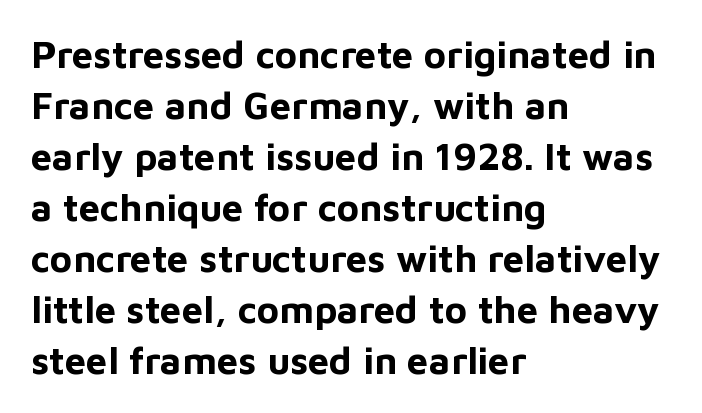
The text was rendered using a sans face with plain stroke endings. The lines sit at an ordinary, default distance from one another. Glance below the letters and you will spot only blank space. Its strokes are broad and dark, the hallmark of bold type.
